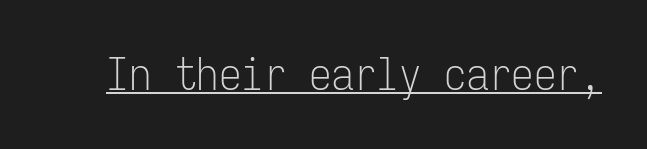
The image shows 45 px light, condensed sans-serif type, upright, monospaced; set normal letter spacing, underlined; low stroke contrast and a medium x-height.
